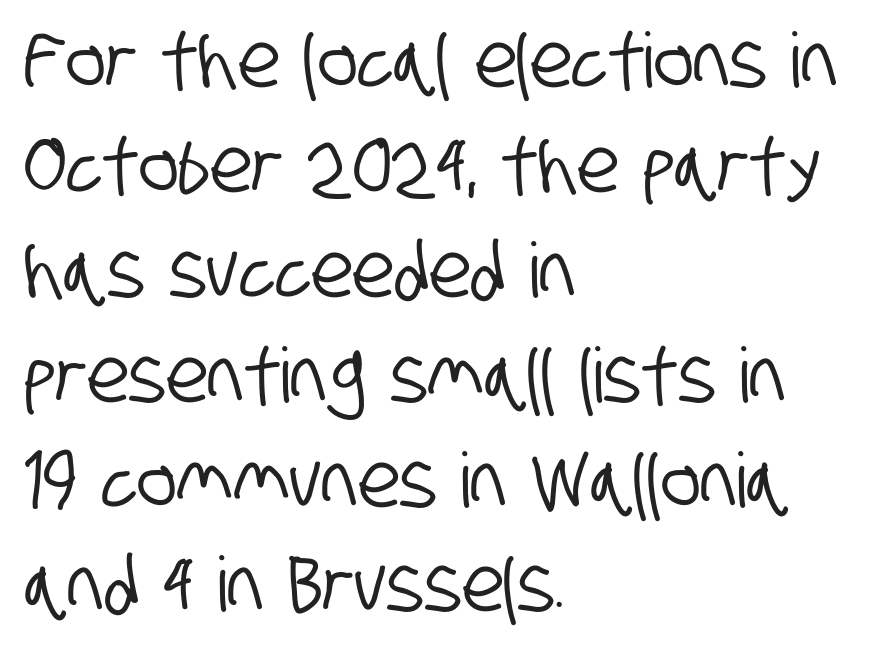
The image shows 76 px condensed sans-serif type; set left-aligned, normal line spacing (1.38x), normal letter spacing, not underlined; low stroke contrast and a large x-height.
